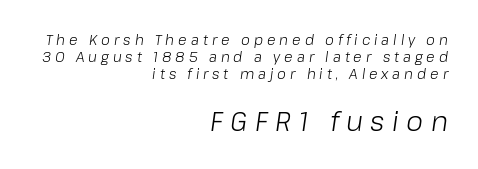
In terms of posture, this sample is oblique. A student would notice the bottom passage is typeset larger than what precedes it. Notice how the passage keeps a crisp vertical edge on the right only. The letterforms sit at book weight or below. The glyphs are unaccompanied by any horizontal stroke below them.
